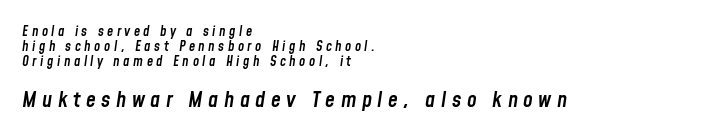
In CSS terms this would be text-align: left. Glance below the letters and you will spot only blank space. Notice how descenders almost collide with the ascenders below — that's tight leading. These lines were composed using italics. The glyphs have the mass of a demibold cut, below bold.
